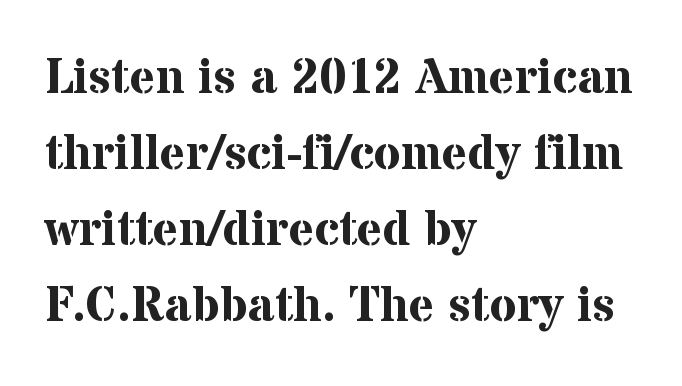
The image shows 49 px bold serif type, upright; set left-aligned, normal line spacing (1.55x), normal letter spacing, not underlined; medium stroke contrast and a medium x-height.
